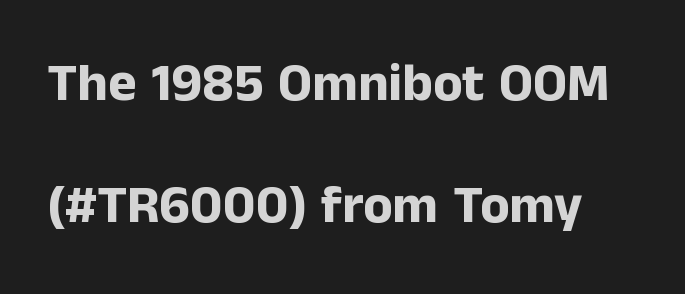
Q: Is the text bold? A: Yes.
Q: Is the text italic (slanted)? A: No, it is upright.
Q: Is the typeface a serif or a sans-serif typeface? A: Sans-serif.
Q: Is the text underlined? A: No.
Q: Is the spacing between letters normal or unusually wide? A: Normal.
Q: Is the spacing between lines tight, normal or loose? A: Loose.
Q: Width (condensed, normal, or wide)? A: Normal.
Q: Stroke contrast? A: Low.
Q: x-height? A: Medium.
Q: Monospaced? A: No.
